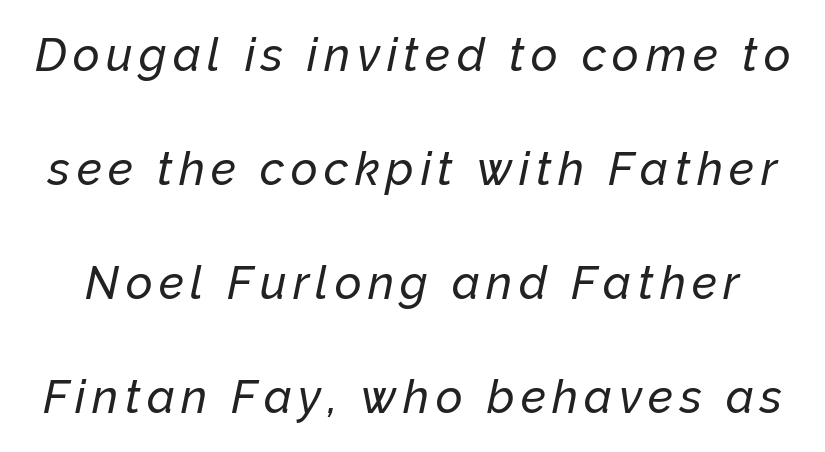
Q: Is the text italic (slanted)? A: Yes, it leans right by about 12 degrees.
Q: Is the text underlined? A: No.
Q: Is the spacing between lines tight, normal or loose? A: Loose.
Q: Width (condensed, normal, or wide)? A: Normal.
Q: Stroke contrast? A: Low.
Q: x-height? A: Medium.
Q: Monospaced? A: No.
